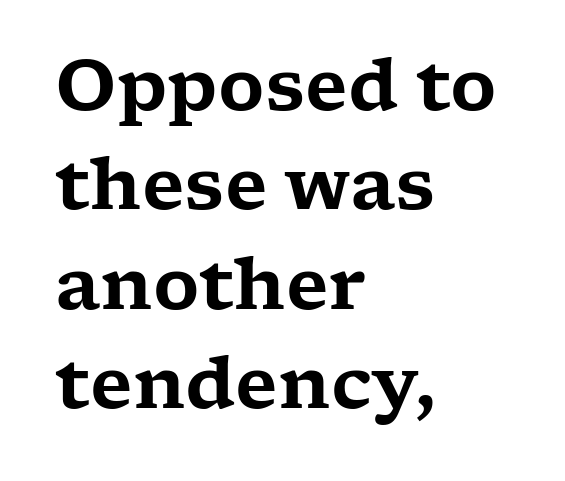
{"serif": "yes", "italic": "no", "width": "wide", "stroke_contrast": "low", "x_height": "medium", "monospaced": "no", "underline": "no", "align": "left", "line_spacing": "normal", "line_spacing_ratio": 1.4, "letter_spacing": "normal", "letter_spacing_em": 0.0, "glyph_px": 71}
